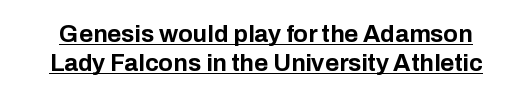
The typesetter has applied underlining to the passage shown. Typographic density is high because the face is bold. Observe the ordinary spacing: letters are neighbours, not strangers. Do the letters lean? They stand straight.
